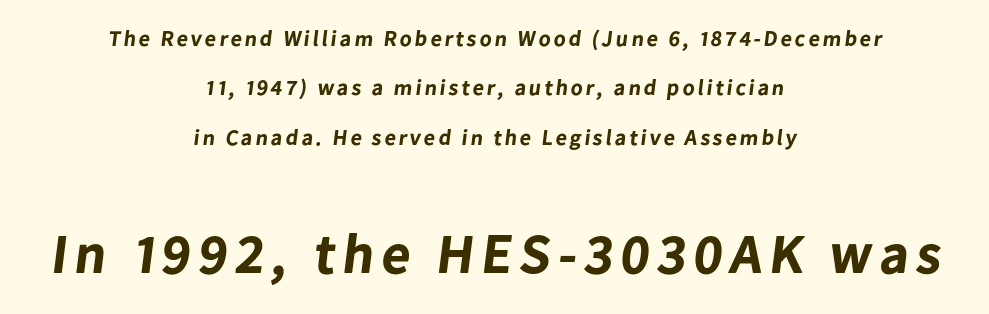
The image shows 56 px bold sans-serif type; set centered, loose line spacing (2.25x), not underlined; the second (bottom) block is 2.55x larger; low stroke contrast and a medium x-height.
